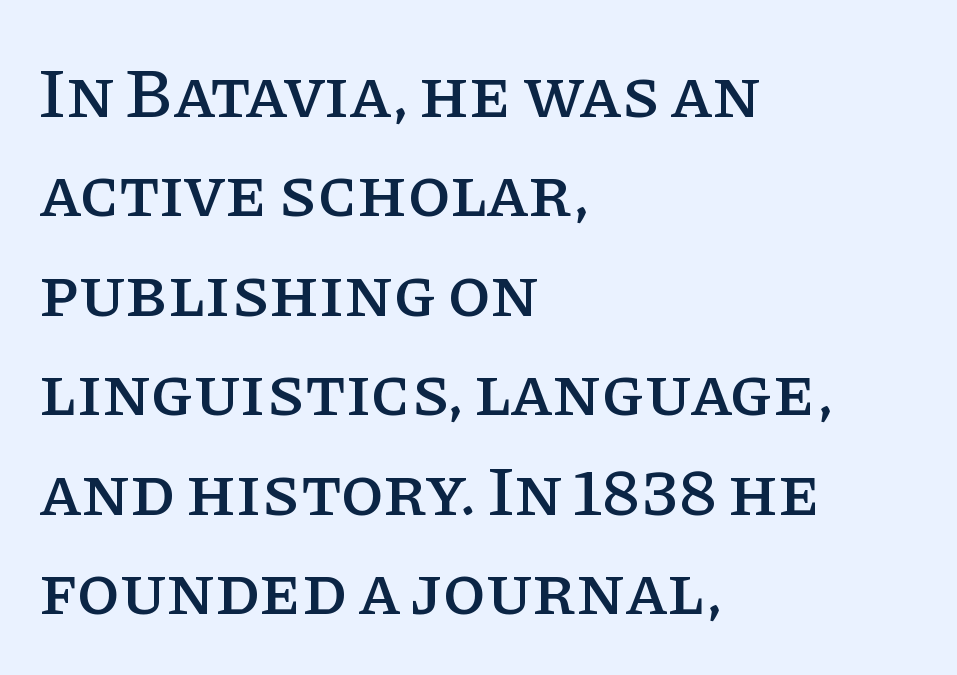
Q: Is the text italic (slanted)? A: No, it is upright.
Q: Is the typeface a serif or a sans-serif typeface? A: Serif.
Q: Is the text underlined? A: No.
Q: How is the paragraph aligned? A: Left-aligned.
Q: Is the spacing between letters normal or unusually wide? A: Normal.
Q: Is the spacing between lines tight, normal or loose? A: Normal.
Q: Width (condensed, normal, or wide)? A: Normal.
Q: Stroke contrast? A: Low.
Q: x-height? A: Large.
Q: Monospaced? A: No.
